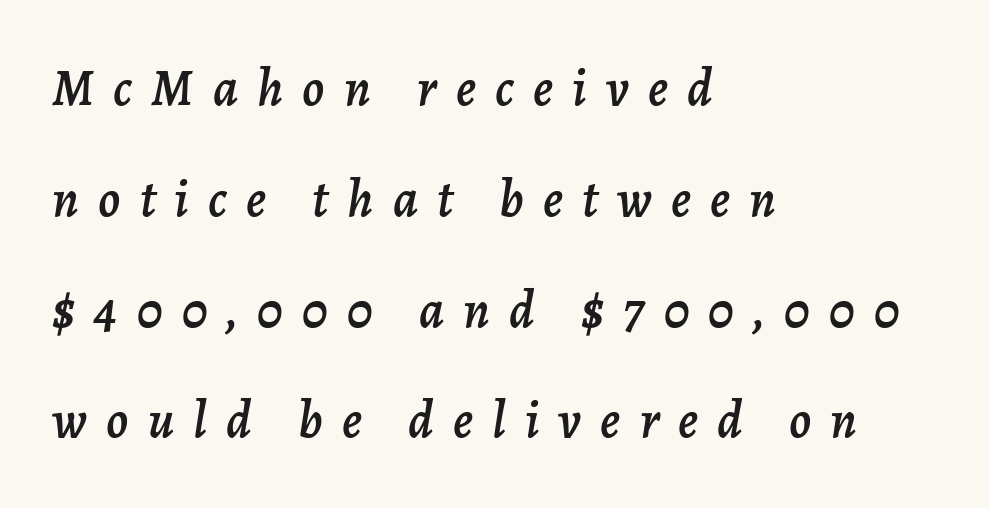
Q: Is the text italic (slanted)? A: Yes, it leans right by about 7 degrees.
Q: Is the text underlined? A: No.
Q: How is the paragraph aligned? A: Left-aligned.
Q: Is the spacing between letters normal or unusually wide? A: Unusually wide.
Q: Is the spacing between lines tight, normal or loose? A: Loose.
Q: Width (condensed, normal, or wide)? A: Normal.
Q: Stroke contrast? A: Low.
Q: x-height? A: Medium.
Q: Monospaced? A: No.
